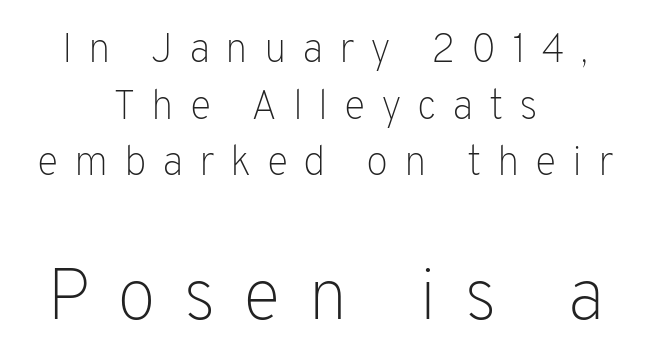
Q: Is the text bold? A: No.
Q: Is the text italic (slanted)? A: No, it is upright.
Q: Is the typeface a serif or a sans-serif typeface? A: Sans-serif.
Q: Is the text underlined? A: No.
Q: How is the paragraph aligned? A: Centered.
Q: Is the spacing between letters normal or unusually wide? A: Unusually wide.
Q: Is the spacing between lines tight, normal or loose? A: Normal.
Q: Which block of text is set in a larger size, the first (top) or the second (bottom)? A: The second (bottom) one.
Q: Width (condensed, normal, or wide)? A: Normal.
Q: Stroke contrast? A: Low.
Q: x-height? A: Medium.
Q: Monospaced? A: No.
